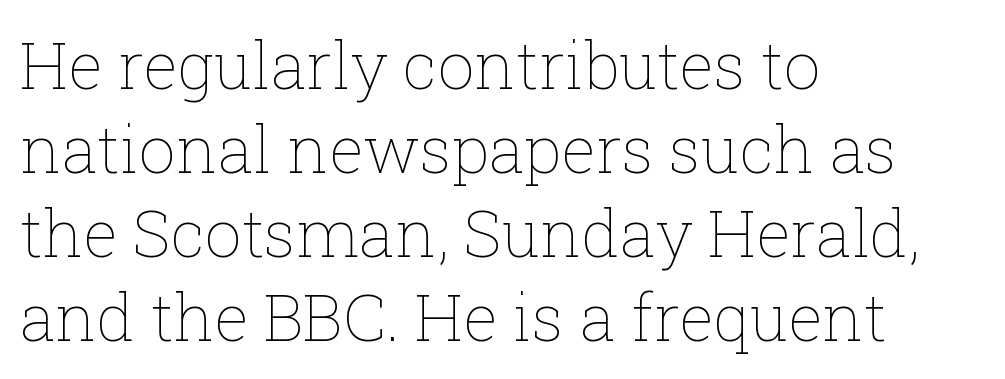
{"italic": "no", "bold": "no", "weight": "thin", "width": "normal", "stroke_contrast": "low", "x_height": "medium", "monospaced": "no", "underline": "no", "align": "left", "line_spacing": "normal", "line_spacing_ratio": 1.29, "letter_spacing": "normal", "letter_spacing_em": 0.0, "glyph_px": 65}
